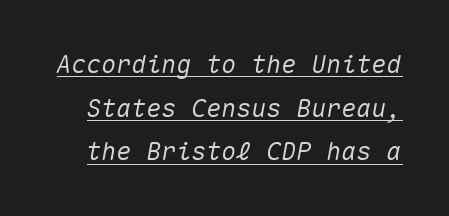
The image shows 25 px text type, italic (leaning right); set line spacing 1.75x, normal letter spacing, underlined.
